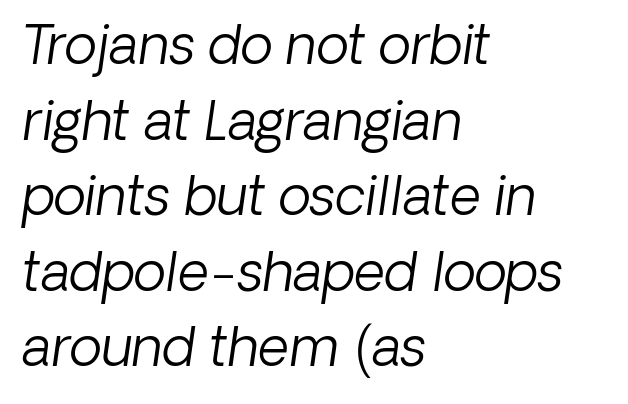
{"serif": "no", "bold": "no", "weight": "light", "width": "normal", "stroke_contrast": "low", "x_height": "medium", "monospaced": "no", "underline": "no", "align": "left", "line_spacing": "normal", "line_spacing_ratio": 1.4, "letter_spacing": "normal", "letter_spacing_em": 0.0, "glyph_px": 54}
